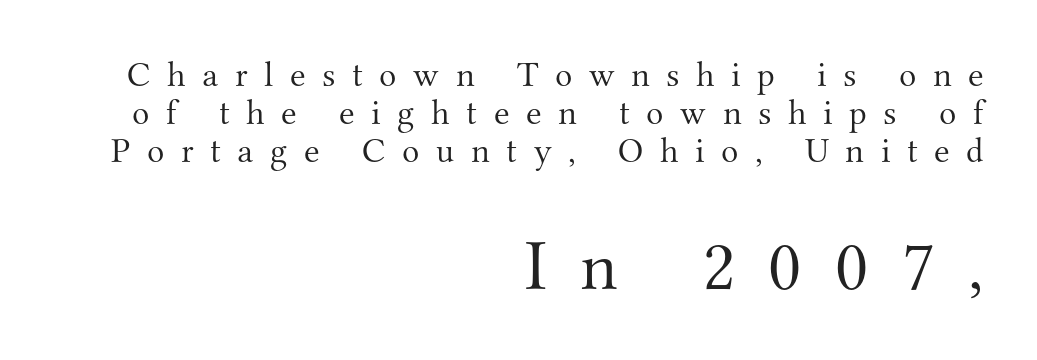
Varying glyph widths throughout — classic text-font behaviour. Someone cranked the tracking dial way up on this one. The weight would be labelled regular, book, light, or lighter still. Posture: upright roman. To sum up the face: it has serifs. Very little white space separates one row of letters from the next.
